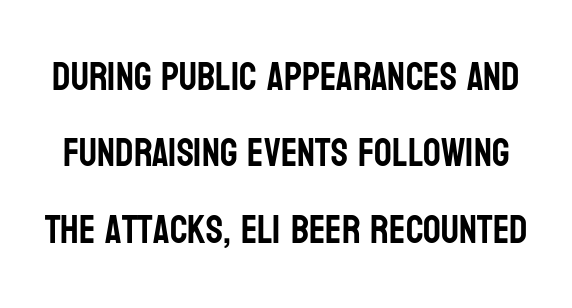
{"serif": "no", "italic": "no", "width": "condensed", "stroke_contrast": "low", "x_height": "large", "monospaced": "no", "underline": "no", "line_spacing": "loose", "line_spacing_ratio": 1.96, "letter_spacing": "normal", "letter_spacing_em": 0.0, "glyph_px": 39}
